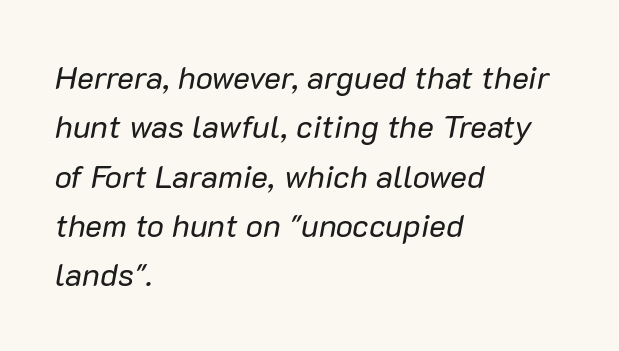
{"italic": "yes", "lean": "right", "slant_degrees": 10, "bold": "no", "weight": "regular", "width": "normal", "stroke_contrast": "low", "x_height": "medium", "monospaced": "no", "underline": "no", "align": "left", "line_spacing": "normal", "line_spacing_ratio": 1.54, "letter_spacing": "normal", "letter_spacing_em": 0.0, "glyph_px": 32}
